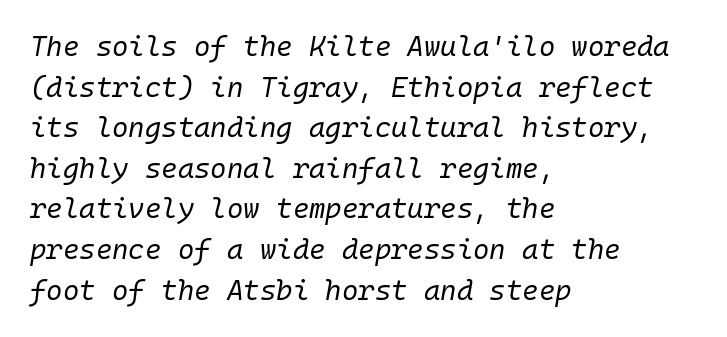
The image shows 28 px regular-weight type, italic (leaning right), monospaced; set left-aligned, normal line spacing (1.45x), normal letter spacing, not underlined; low stroke contrast and a medium x-height.
